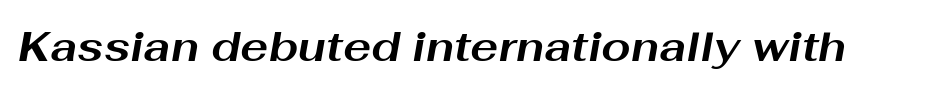
The image shows 42 px bold, wide type, italic (leaning right); set normal letter spacing, not underlined; medium stroke contrast and a medium x-height.
